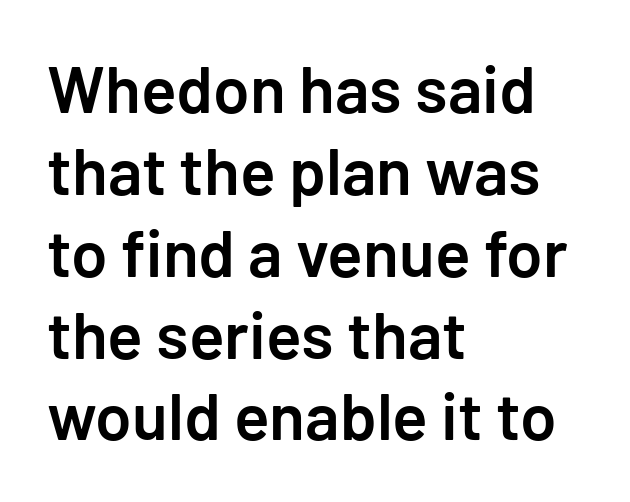
Descenders are the only things crossing below the line. The font's upright variant was chosen for this text. The lines are quadded left. What weight is shown? A semibold, between regular and bold. Typographically, this falls in the sans-serif category.
